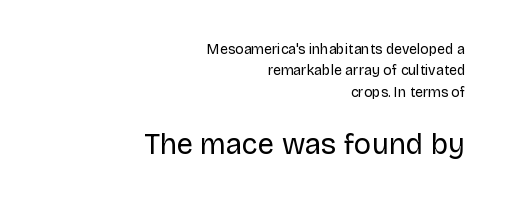
Q: Is the text bold? A: No.
Q: Is the text italic (slanted)? A: No, it is upright.
Q: Is the typeface a serif or a sans-serif typeface? A: Sans-serif.
Q: Is the text underlined? A: No.
Q: How is the paragraph aligned? A: Right-aligned.
Q: Is the spacing between letters normal or unusually wide? A: Normal.
Q: Is the spacing between lines tight, normal or loose? A: Normal.
Q: Which block of text is set in a larger size, the first (top) or the second (bottom)? A: The second (bottom) one.
Q: Width (condensed, normal, or wide)? A: Normal.
Q: Stroke contrast? A: Low.
Q: x-height? A: Large.
Q: Monospaced? A: No.
